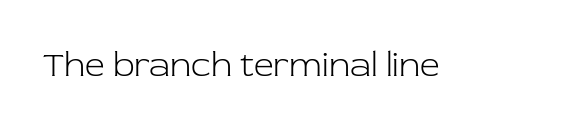
The image shows 35 px light serif type, upright; set normal letter spacing, not underlined; low stroke contrast and a medium x-height.
